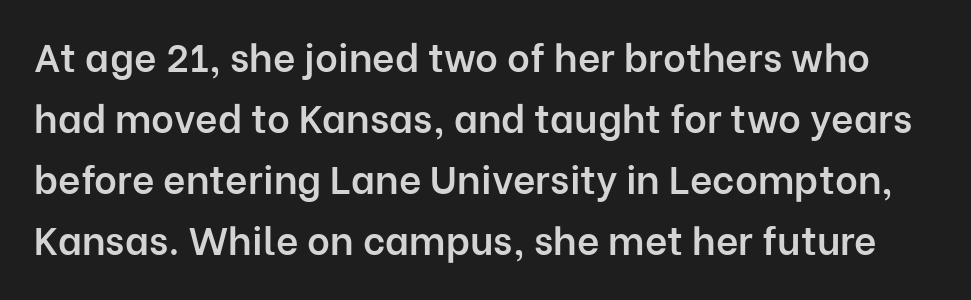
{"serif": "no", "italic": "no", "bold": "semi", "weight": "semibold", "width": "normal", "stroke_contrast": "low", "x_height": "medium", "monospaced": "no", "underline": "no", "line_spacing": "normal", "line_spacing_ratio": 1.56, "letter_spacing": "normal", "letter_spacing_em": 0.0, "glyph_px": 39}
